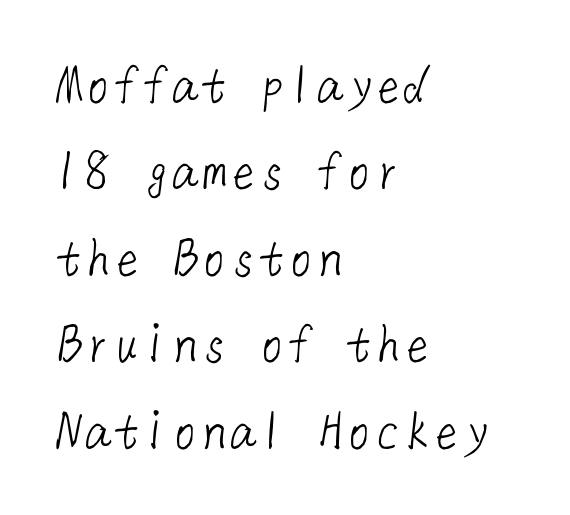
The image shows 58 px light sans-serif type; set left-aligned, normal line spacing (1.49x), normal letter spacing, not underlined; low stroke contrast and a medium x-height.
